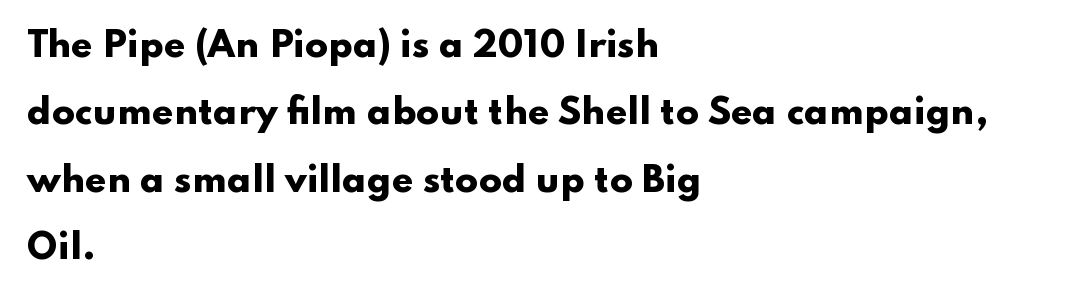
Q: Is the text bold? A: Yes.
Q: Is the text italic (slanted)? A: No, it is upright.
Q: Is the typeface a serif or a sans-serif typeface? A: Sans-serif.
Q: Is the text underlined? A: No.
Q: How is the paragraph aligned? A: Left-aligned.
Q: Is the spacing between letters normal or unusually wide? A: Normal.
Q: Is the spacing between lines tight, normal or loose? A: Loose.
Q: Width (condensed, normal, or wide)? A: Wide.
Q: Stroke contrast? A: Low.
Q: x-height? A: Small.
Q: Monospaced? A: No.
